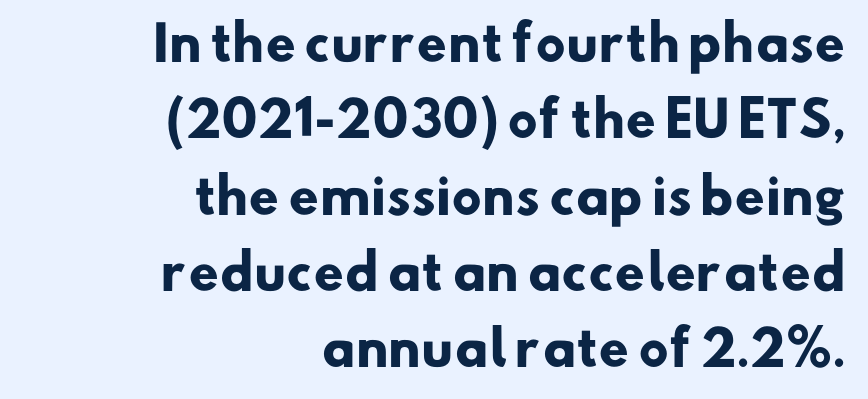
The image shows 48 px heavy sans-serif type; set right-aligned, normal line spacing (1.59x), normal letter spacing, not underlined; low stroke contrast and a small x-height.
